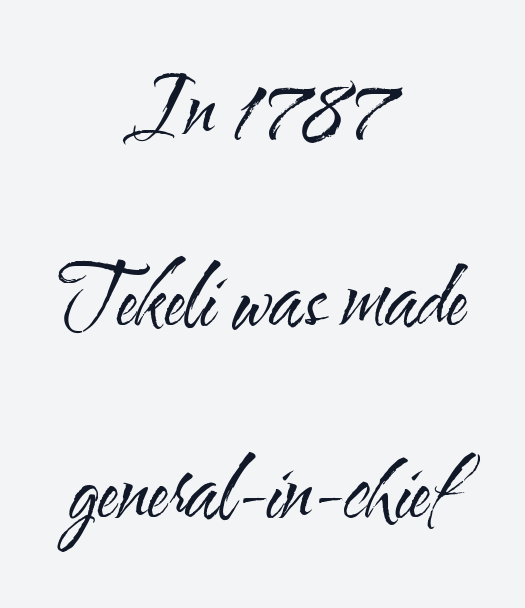
Casual observation: everything's sitting right in the middle. Unbolded letterforms with no extra heft. Looks like regular typesetting: each glyph gets only the width it needs. Glance below the letters and you will spot only blank space.
